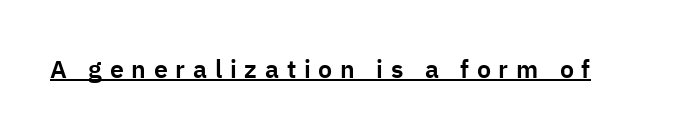
The image shows 25 px text type, upright; set unusually wide letter spacing (+0.31 em), underlined.
